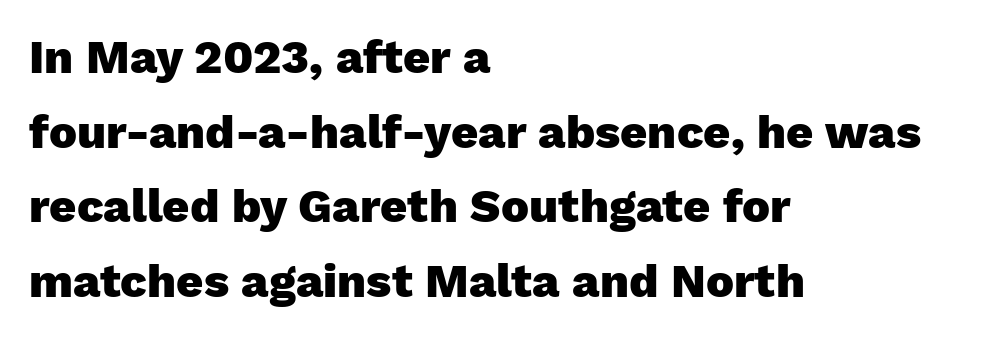
The image shows 47 px heavy sans-serif type, upright; set left-aligned, normal line spacing (1.59x), normal letter spacing, not underlined; low stroke contrast and a medium x-height.
